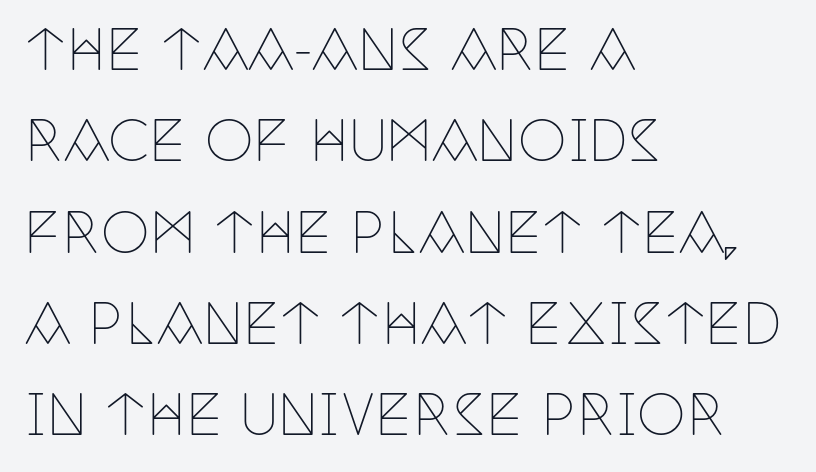
If you measured baseline to baseline, you'd find a middling distance. Visually the block forms a straight wall on the left and a jagged coastline on the right. What kind of face is this? One with serifs. You can tell it's not italic because the verticals are truly vertical.
